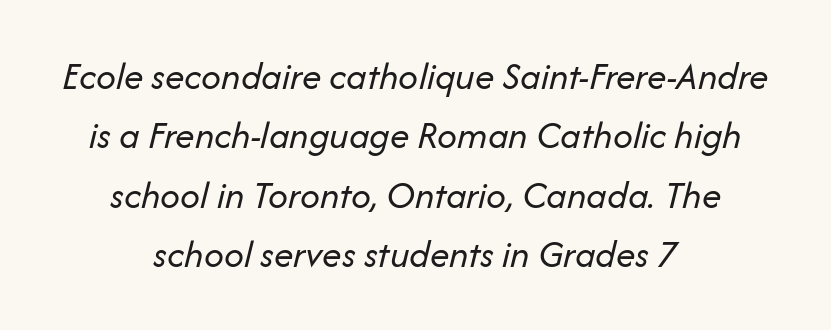
{"italic": "yes", "lean": "right", "slant_degrees": 14, "bold": "no", "weight": "regular", "width": "normal", "stroke_contrast": "low", "x_height": "medium", "monospaced": "no", "underline": "no", "align": "center", "line_spacing": "normal", "line_spacing_ratio": 1.52, "letter_spacing": "normal", "letter_spacing_em": 0.0, "glyph_px": 39}
